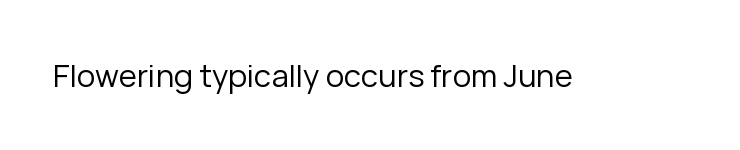
The image shows 31 px regular-weight sans-serif type, upright; set normal letter spacing, not underlined; low stroke contrast and a medium x-height.
